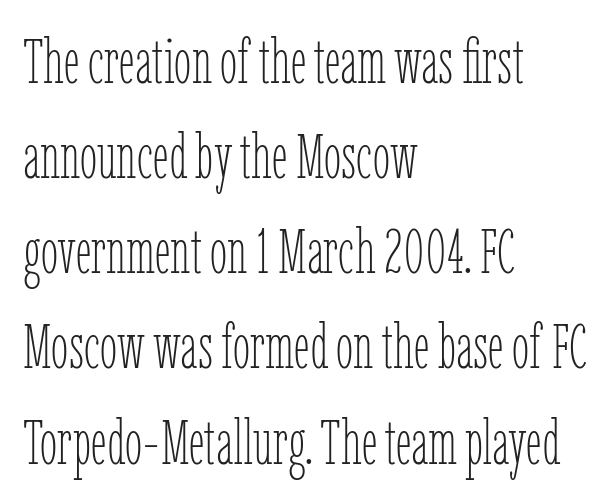
Style check: upright. Proportional: the letters do not fall into vertical columns. Leading: standard. Anything drawn beneath the words? Only blank space. The rendering keeps characters at their native spacing.
